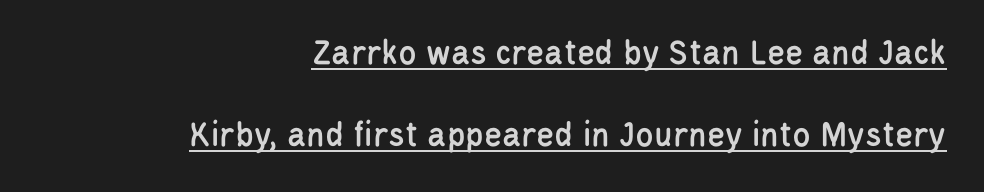
No italicization has been applied; the sample stays upright. The sample's only ornament is a line tracing under the words. The letters advance in unequal steps, a hallmark of proportional type. Tracking value appears to be zero — textbook default spacing. One glance says open: line gaps are wider than usual. The rendering shows plain stroke endings on the letterforms — a sans-serif design.
